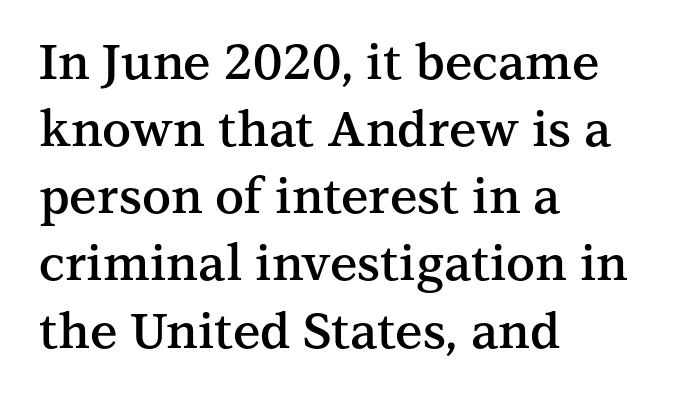
The image shows 49 px semibold serif type, upright; set left-aligned, normal line spacing (1.37x), normal letter spacing, not underlined; medium stroke contrast and a medium x-height.
